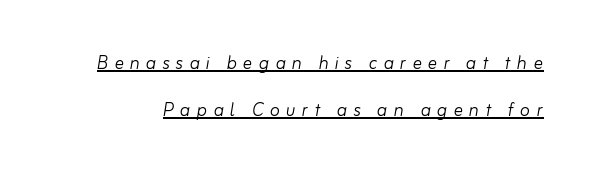
The image shows 23 px text type, italic (leaning right); set loose line spacing (2.03x), unusually wide letter spacing (+0.27 em), underlined.
